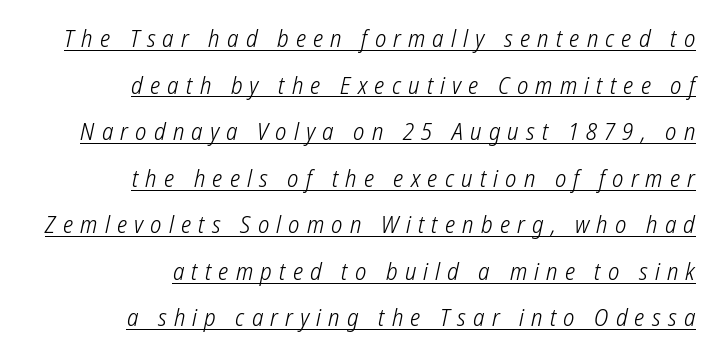
Q: Is the text bold? A: No.
Q: Is the text underlined? A: Yes.
Q: How is the paragraph aligned? A: Right-aligned.
Q: Is the spacing between letters normal or unusually wide? A: Unusually wide.
Q: Is the spacing between lines tight, normal or loose? A: Loose.
